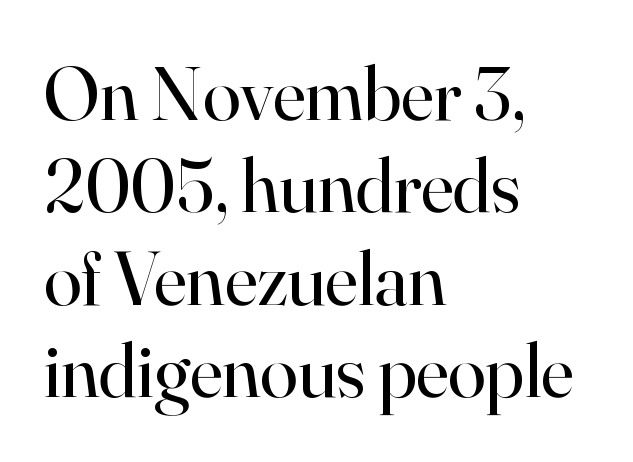
The image shows 77 px regular-weight serif type, upright; set left-aligned, line spacing 1.2x, normal letter spacing, not underlined; high stroke contrast and a small x-height.
